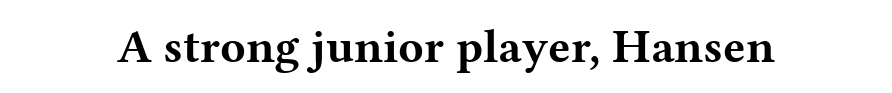
Q: Is the text bold? A: Yes.
Q: Is the text italic (slanted)? A: No, it is upright.
Q: Is the typeface a serif or a sans-serif typeface? A: Serif.
Q: Is the text underlined? A: No.
Q: Is the spacing between letters normal or unusually wide? A: Normal.
Q: Width (condensed, normal, or wide)? A: Wide.
Q: Stroke contrast? A: Medium.
Q: x-height? A: Medium.
Q: Monospaced? A: No.
